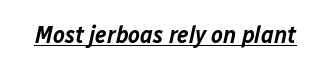
{"italic": "yes", "lean": "right", "slant_degrees": 12, "bold": "semi", "underline": "yes", "letter_spacing": "normal", "letter_spacing_em": 0.0, "glyph_px": 25}
